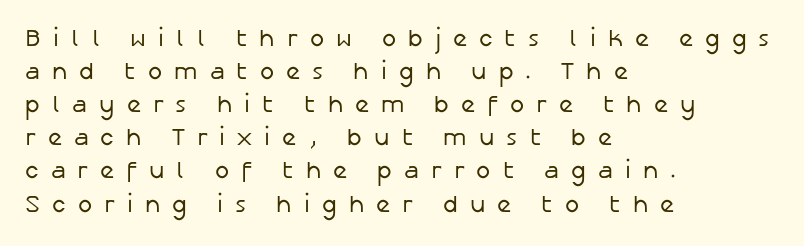
{"italic": "no", "bold": "no", "underline": "no", "align": "left", "line_spacing": "normal", "line_spacing_ratio": 1.38, "letter_spacing": "wide", "letter_spacing_em": 0.5, "glyph_px": 24}
